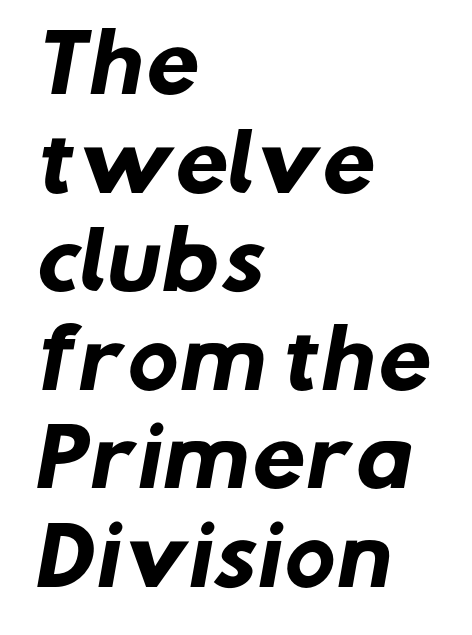
Q: Is the text bold? A: Yes.
Q: Is the typeface a serif or a sans-serif typeface? A: Sans-serif.
Q: Is the text underlined? A: No.
Q: How is the paragraph aligned? A: Left-aligned.
Q: Is the spacing between letters normal or unusually wide? A: Normal.
Q: Is the spacing between lines tight, normal or loose? A: Normal.
Q: Width (condensed, normal, or wide)? A: Normal.
Q: Stroke contrast? A: Low.
Q: x-height? A: Medium.
Q: Monospaced? A: No.
